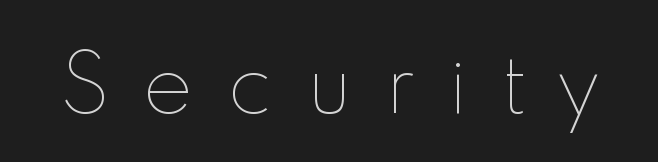
Q: Is the text bold? A: No.
Q: Is the text italic (slanted)? A: No, it is upright.
Q: Is the text underlined? A: No.
Q: Is the spacing between letters normal or unusually wide? A: Unusually wide.
Q: Width (condensed, normal, or wide)? A: Normal.
Q: x-height? A: Small.
Q: Monospaced? A: No.
